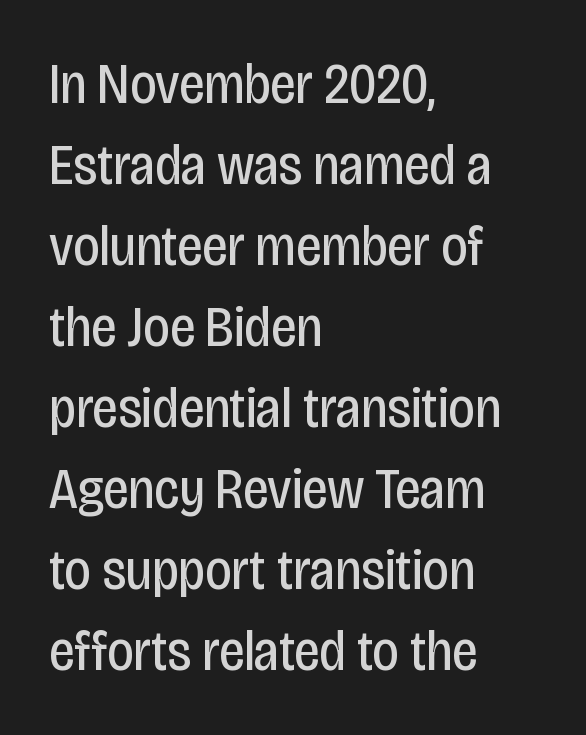
Q: Is the text bold? A: No.
Q: Is the text italic (slanted)? A: No, it is upright.
Q: Is the typeface a serif or a sans-serif typeface? A: Sans-serif.
Q: Is the text underlined? A: No.
Q: How is the paragraph aligned? A: Left-aligned.
Q: Is the spacing between letters normal or unusually wide? A: Normal.
Q: Is the spacing between lines tight, normal or loose? A: Normal.
Q: Width (condensed, normal, or wide)? A: Condensed.
Q: Stroke contrast? A: Low.
Q: x-height? A: Large.
Q: Monospaced? A: No.
